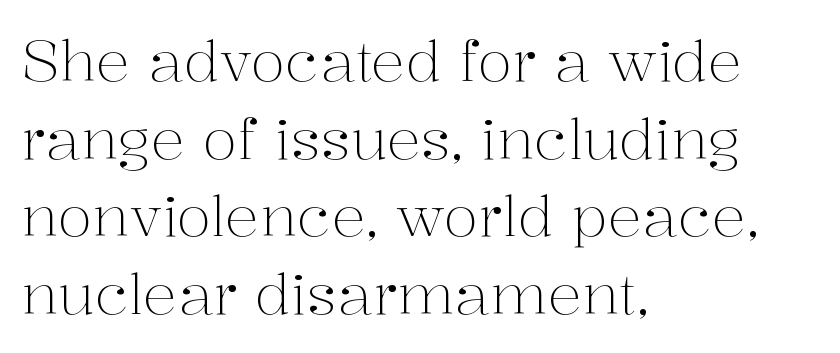
Students, observe: this is what conventionally led text looks like. Short note: letters normally spaced. Stems here are at most as thick as an everyday book face. Spacing verdict: proportional, widths tailored to each character. Stroke terminals: seriffed.
